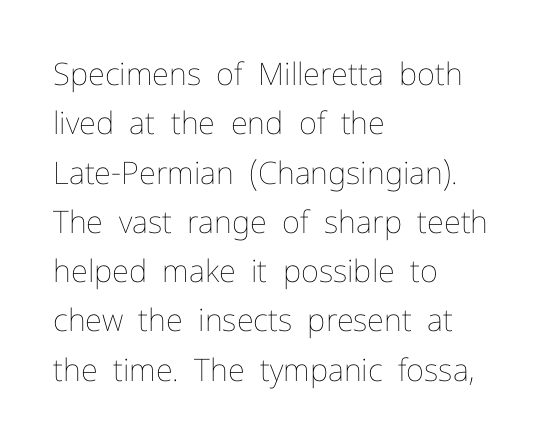
The image shows 31 px thin type, upright; set left-aligned, normal line spacing (1.59x), normal letter spacing, not underlined; low stroke contrast and a medium x-height.
